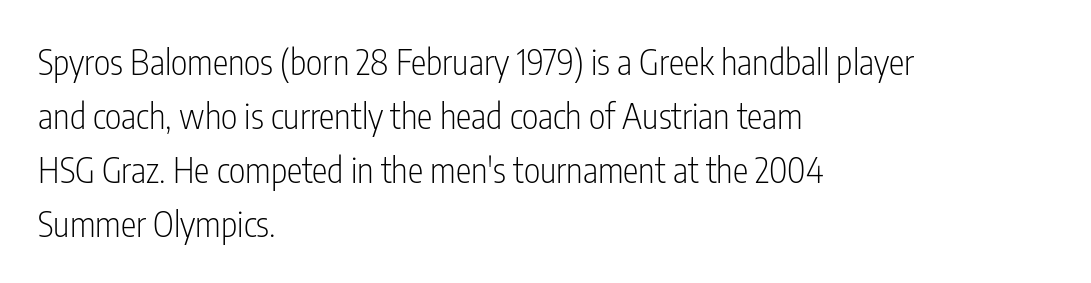
The image shows 35 px light, condensed sans-serif type, upright; set left-aligned, normal line spacing (1.54x), normal letter spacing, not underlined; low stroke contrast and a medium x-height.
